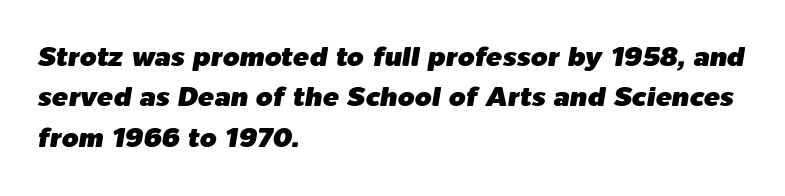
The rendering keeps characters at their native spacing. The foot of each line stays bare and open. Is there much room between lines? A standard amount, neither cramped nor airy. The face used here has a pronounced slope to its letters.
